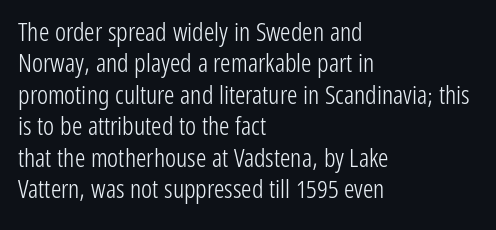
The image shows 26 px text type, upright; set left-aligned, line spacing 1.21x, normal letter spacing, not underlined.
